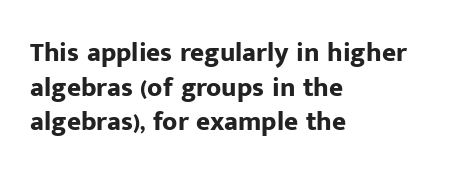
Q: Is the text bold? A: Yes.
Q: Is the text italic (slanted)? A: No, it is upright.
Q: Is the text underlined? A: No.
Q: How is the paragraph aligned? A: Left-aligned.
Q: Is the spacing between letters normal or unusually wide? A: Normal.
Q: Is the spacing between lines tight, normal or loose? A: Normal.
